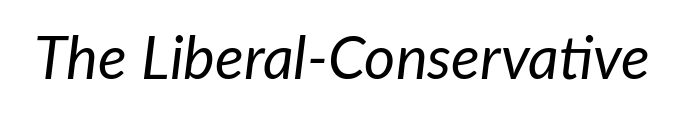
The image shows 60 px regular-weight type, italic (leaning right); set normal letter spacing, not underlined; low stroke contrast and a medium x-height.
